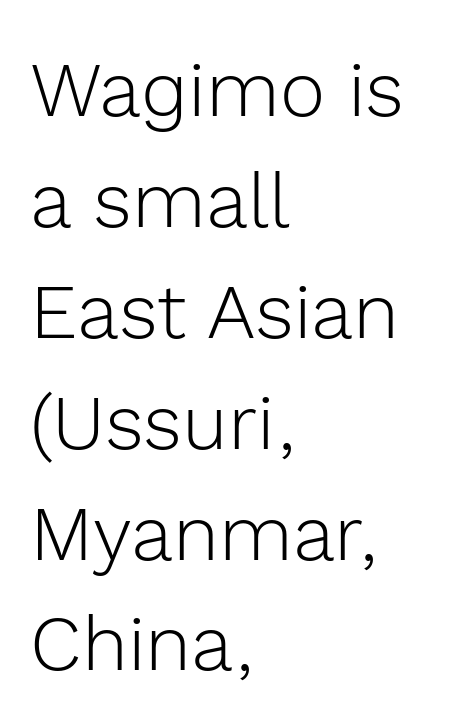
Q: Is the text bold? A: No.
Q: Is the text italic (slanted)? A: No, it is upright.
Q: Is the typeface a serif or a sans-serif typeface? A: Sans-serif.
Q: Is the text underlined? A: No.
Q: How is the paragraph aligned? A: Left-aligned.
Q: Is the spacing between letters normal or unusually wide? A: Normal.
Q: Is the spacing between lines tight, normal or loose? A: Normal.
Q: Width (condensed, normal, or wide)? A: Normal.
Q: x-height? A: Medium.
Q: Monospaced? A: No.
